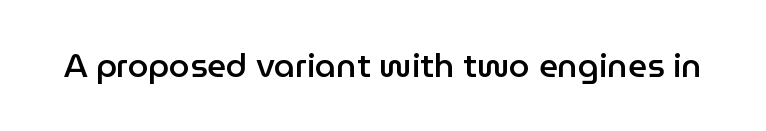
The image shows 33 px semibold sans-serif type, upright; set normal letter spacing, not underlined; low stroke contrast and a medium x-height.
